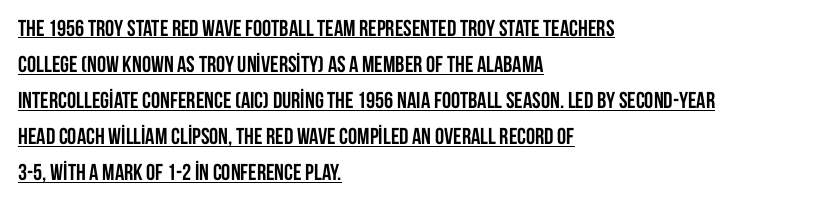
Q: Is the text bold? A: Yes.
Q: Is the text italic (slanted)? A: No, it is upright.
Q: Is the text underlined? A: Yes.
Q: How is the paragraph aligned? A: Left-aligned.
Q: Is the spacing between letters normal or unusually wide? A: Normal.
Q: Is the spacing between lines tight, normal or loose? A: Normal.
